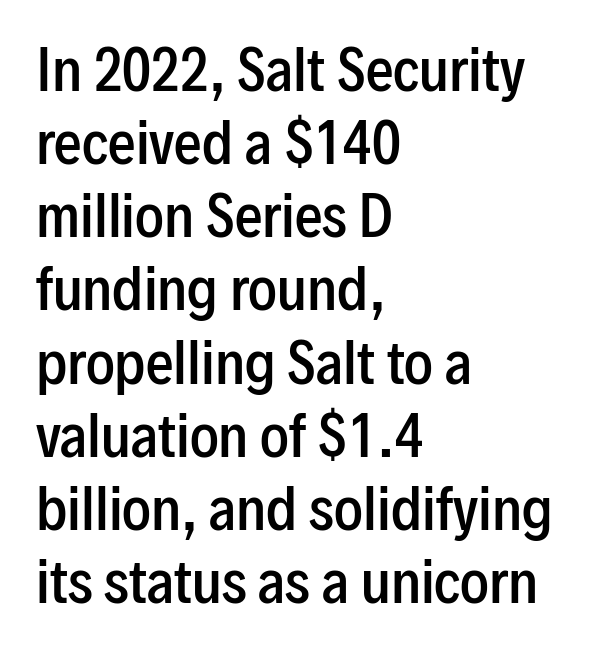
Teacher's note: observe the even left margin — that is flush-left alignment. A typesetter would call this zero additional tracking. Designer's note — italics off, roman on. Regarding leading, the lines here are spaced in the standard way. The passage shown is not underscored anywhere.
